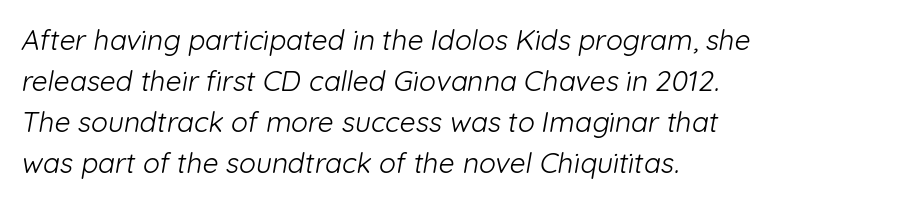
The image shows 28 px light sans-serif type; set left-aligned, normal line spacing (1.47x), normal letter spacing, not underlined; low stroke contrast and a medium x-height.
